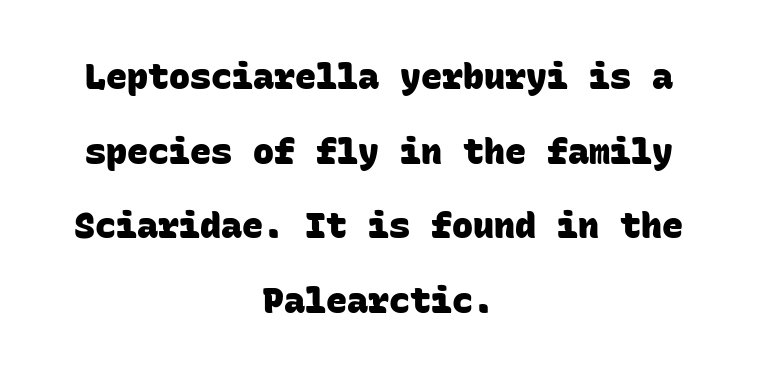
Q: Is the text bold? A: Yes.
Q: Is the typeface a serif or a sans-serif typeface? A: Sans-serif.
Q: Is the text underlined? A: No.
Q: How is the paragraph aligned? A: Centered.
Q: Is the spacing between letters normal or unusually wide? A: Normal.
Q: Is the spacing between lines tight, normal or loose? A: Loose.
Q: Width (condensed, normal, or wide)? A: Normal.
Q: Stroke contrast? A: Low.
Q: x-height? A: Large.
Q: Monospaced? A: Yes.
